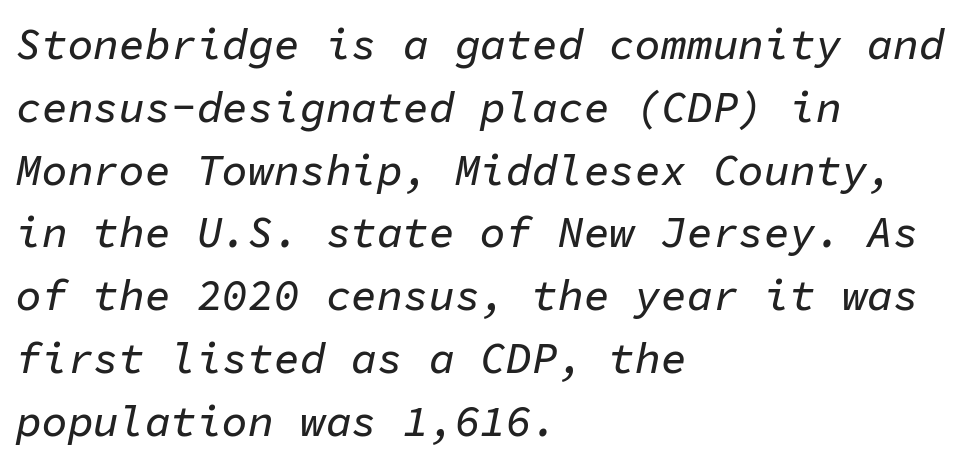
These lines were composed using italics. Decoration check: the copy has no underline. The line-height multiplier appears to be the usual default. Spacing verdict: monospaced, one width for all characters. Line beginnings align vertically; line endings do not.
